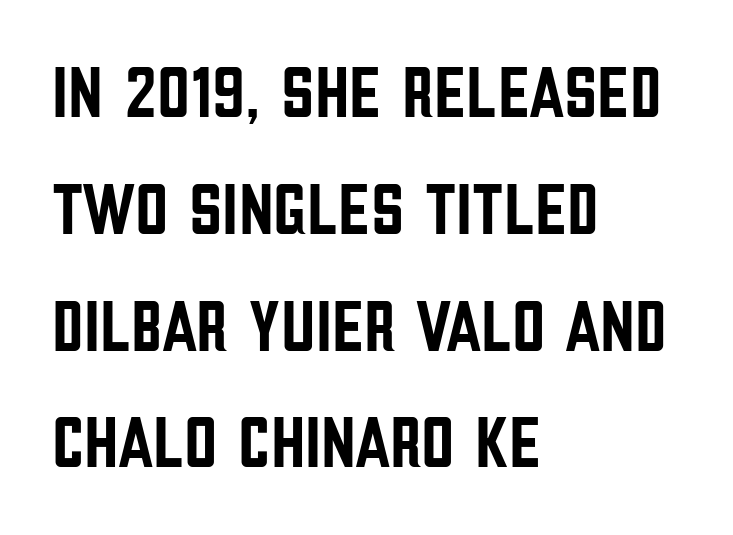
{"serif": "no", "italic": "no", "width": "condensed", "stroke_contrast": "low", "x_height": "large", "monospaced": "no", "underline": "no", "align": "left", "line_spacing": "normal", "line_spacing_ratio": 1.6, "letter_spacing": "normal", "letter_spacing_em": 0.0, "glyph_px": 73}
